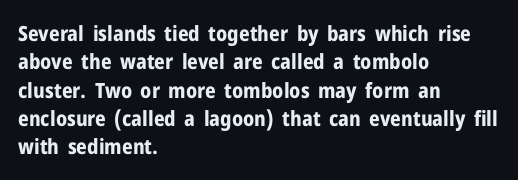
The lines in this sample share a left origin and differ only in where they stop. The block of text has a typical density, with ordinary space between rows. Posture: upright roman. The characters look thick and weighty, a clear bold. Letters rest on an invisible, unmarked baseline. There is no visible air inserted between adjacent glyphs.
